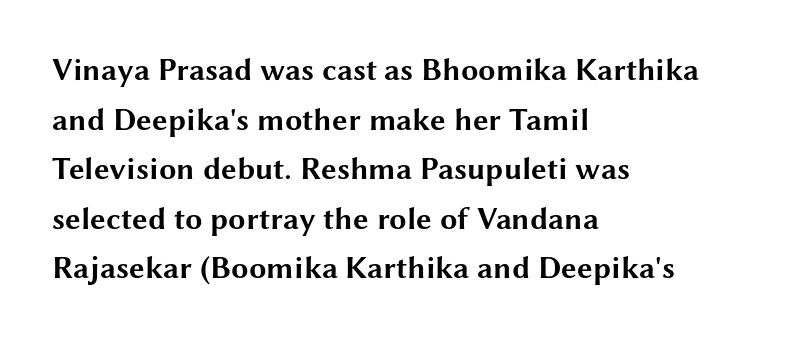
{"serif": "no", "italic": "no", "bold": "yes", "weight": "bold", "width": "wide", "stroke_contrast": "medium", "x_height": "medium", "monospaced": "no", "underline": "no", "align": "left", "line_spacing": "normal", "line_spacing_ratio": 1.6, "letter_spacing": "normal", "letter_spacing_em": 0.0, "glyph_px": 31}
